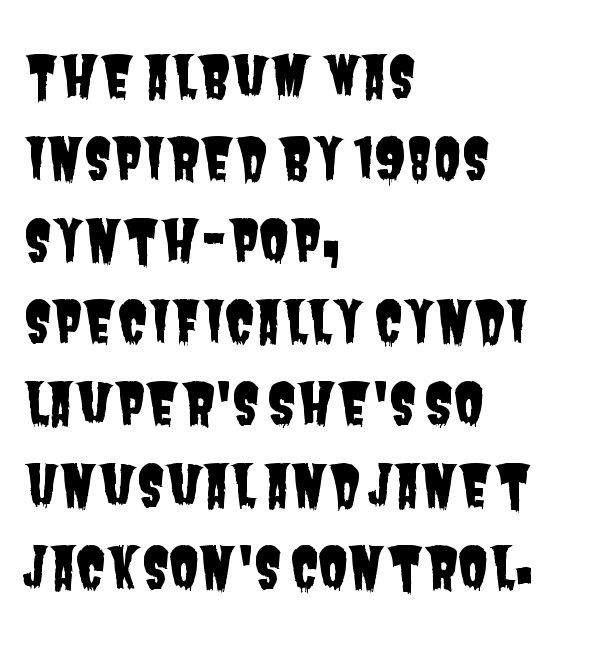
{"serif": "no", "width": "condensed", "stroke_contrast": "low", "x_height": "large", "monospaced": "no", "underline": "no", "align": "left", "line_spacing": "normal", "line_spacing_ratio": 1.46, "letter_spacing": "normal", "letter_spacing_em": 0.0, "glyph_px": 56}
